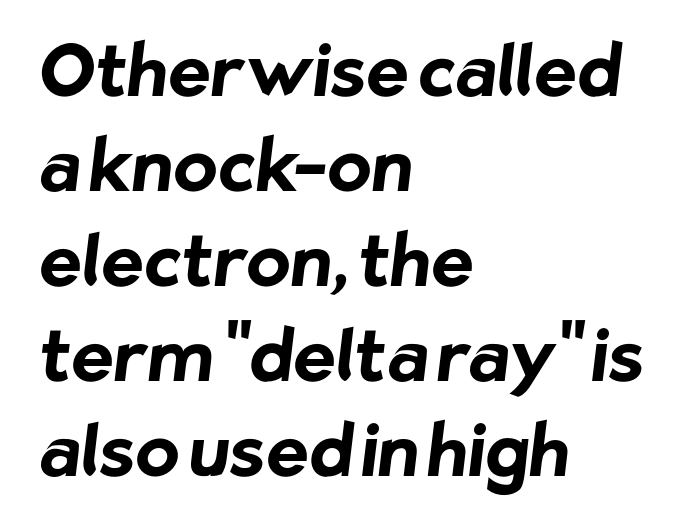
The image shows 72 px bold sans-serif type; set left-aligned, normal line spacing (1.32x), normal letter spacing, not underlined; low stroke contrast and a medium x-height.
